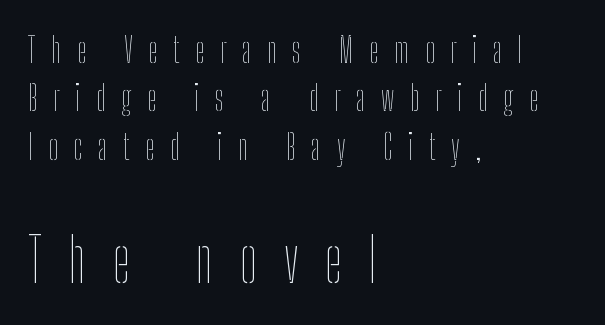
This sample has the flowing, uneven cadence of proportional lettering. Substantial extra tracking has been applied to these lines. These lines are set flush left with a ragged right edge. The second block has been scaled up relative to the first. The vertical gap from one line to the next is medium.
